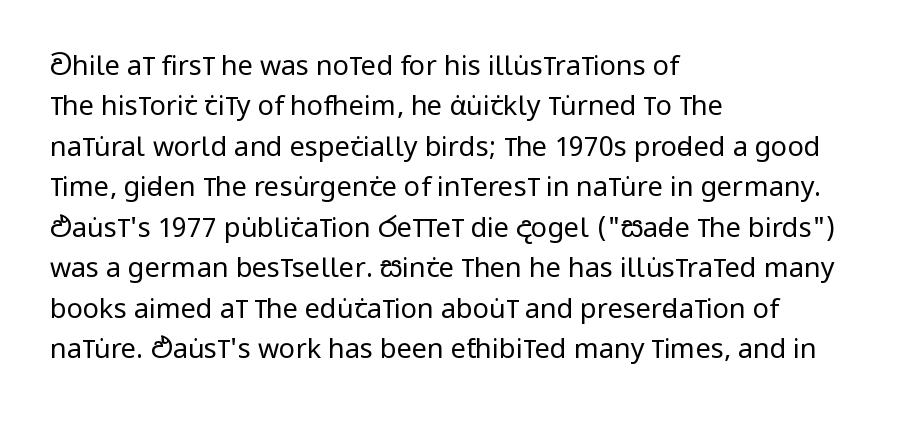
Q: Is the text bold? A: No.
Q: Is the text italic (slanted)? A: No, it is upright.
Q: Is the text underlined? A: No.
Q: How is the paragraph aligned? A: Left-aligned.
Q: Is the spacing between letters normal or unusually wide? A: Normal.
Q: Is the spacing between lines tight, normal or loose? A: Normal.
